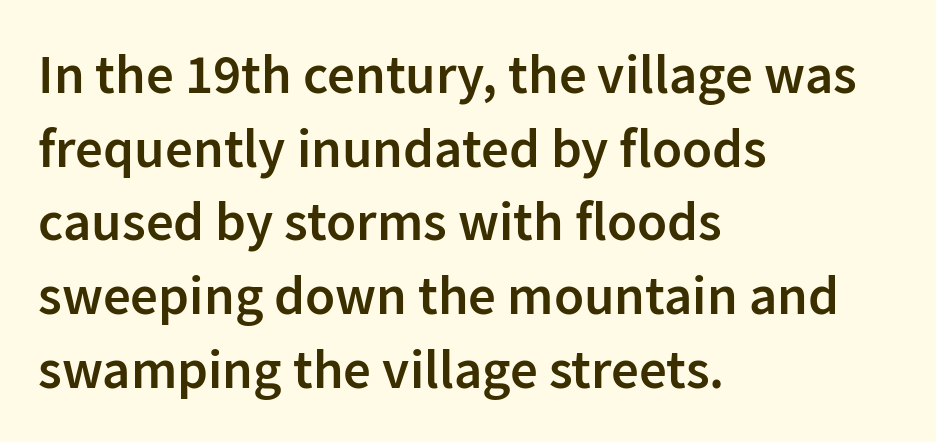
The image shows 55 px semibold sans-serif type, upright; set left-aligned, normal line spacing (1.34x), normal letter spacing, not underlined; low stroke contrast and a medium x-height.
